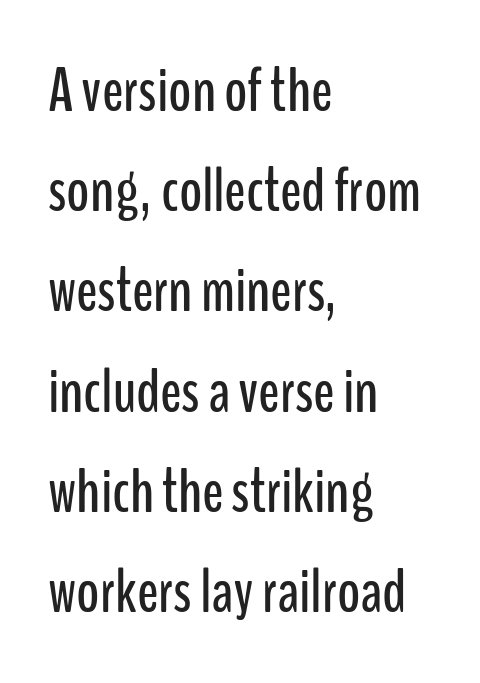
The image shows 63 px condensed sans-serif type, upright; set left-aligned, normal line spacing (1.59x), normal letter spacing, not underlined; low stroke contrast and a medium x-height.
